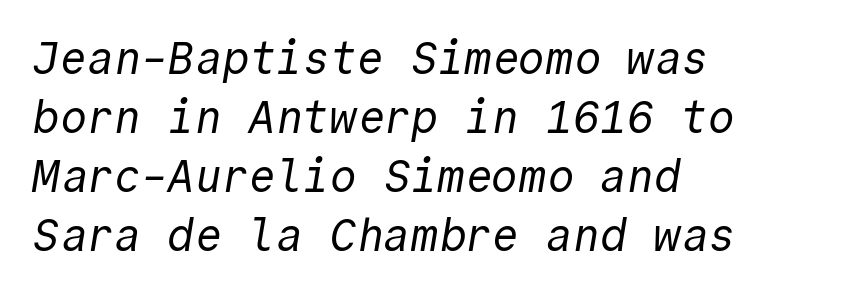
{"serif": "no", "bold": "no", "weight": "regular", "width": "normal", "x_height": "medium", "monospaced": "yes", "underline": "no", "align": "left", "line_spacing": "normal", "line_spacing_ratio": 1.31, "letter_spacing": "normal", "letter_spacing_em": 0.0, "glyph_px": 45}
